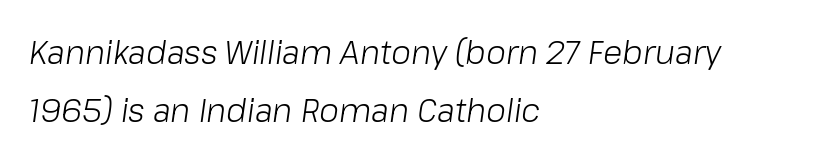
Q: Is the text bold? A: No.
Q: Is the text italic (slanted)? A: Yes, it leans right by about 8 degrees.
Q: Is the text underlined? A: No.
Q: How is the paragraph aligned? A: Left-aligned.
Q: Is the spacing between letters normal or unusually wide? A: Normal.
Q: Width (condensed, normal, or wide)? A: Normal.
Q: Stroke contrast? A: Low.
Q: x-height? A: Medium.
Q: Monospaced? A: No.
